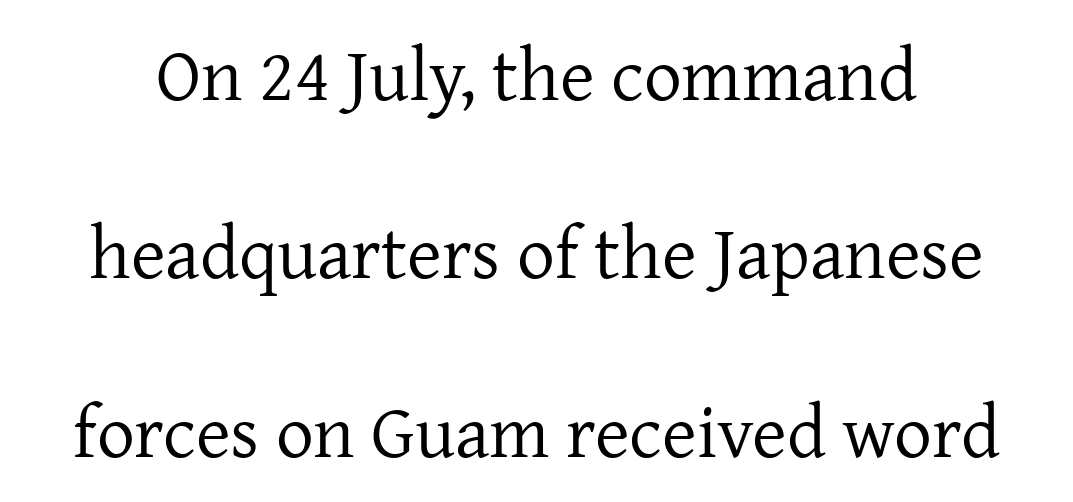
These glyphs show unthickened strokes, regular width or finer. Posture: straight, roman, zero tilt. Tracking here is standard; glyphs follow each other at the usual distance. A typesetter would call this leading open, well beyond the default. Looks like regular typesetting: each glyph gets only the width it needs. Type without underlining.
